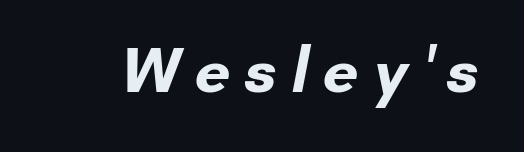
The image shows 63 px bold sans-serif type; set unusually wide letter spacing (+0.23 em), not underlined; low stroke contrast and a small x-height.
